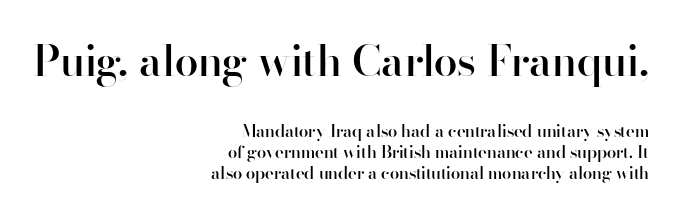
The axis of the letterforms is exactly vertical. The glyphs are unaccompanied by any horizontal stroke below them. Is the block centered? No — it sits flush against the right margin. Default kerning and tracking; the words read as compact shapes. Check where the strokes stop: nothing finishes them off — pure sans. Visually, the top section dominates because its glyphs are scaled up.
